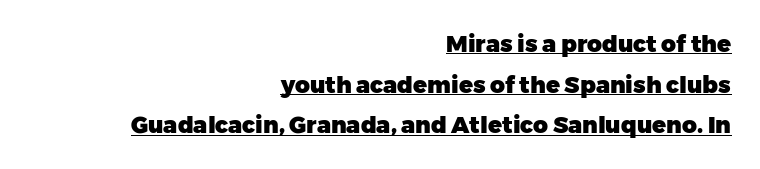
These lines stack with their right ends in a neat column. Glance below the letters and you will spot a drawn line. The passage shown is emphatically bold. This sample uses an upright cut, with every glyph sitting square on the baseline. Nothing unusual about the tracking: characters are spaced as the font intends.
